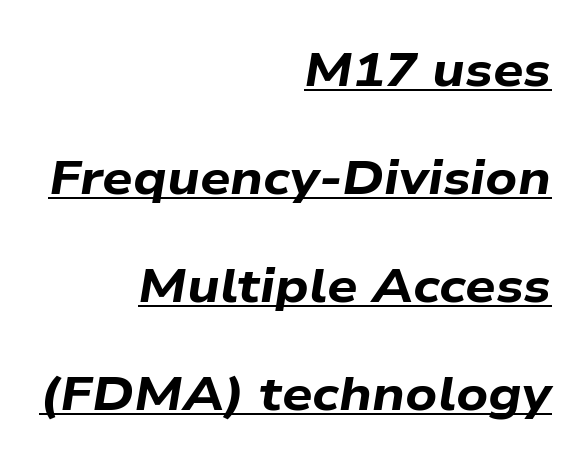
Do the characters align in a grid? No, the font is proportional. In terms of weight, the rendering is a true, heavy bold. Reading down the column, the eye jumps a long way to each next line. Visually the block forms a straight wall on the right and a jagged coastline on the left. In designer terms, the underline attribute is active on this setting. Italic: yes, the glyphs are oblique.
